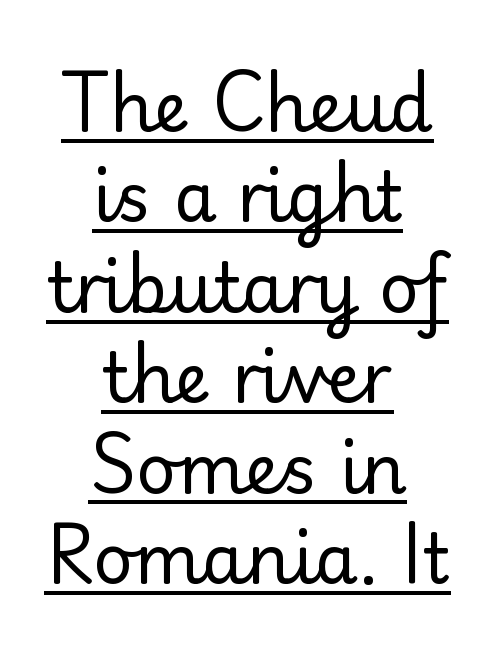
The paragraph shown floats in the horizontal middle. The passage shown has conventional tracking throughout. Observe the absence of serifs on each vertical stroke in this sample. Quick note: underline on. Italic: no, the glyphs are upright roman. A quiet, ordinary-to-light weight characterises the typeface.
